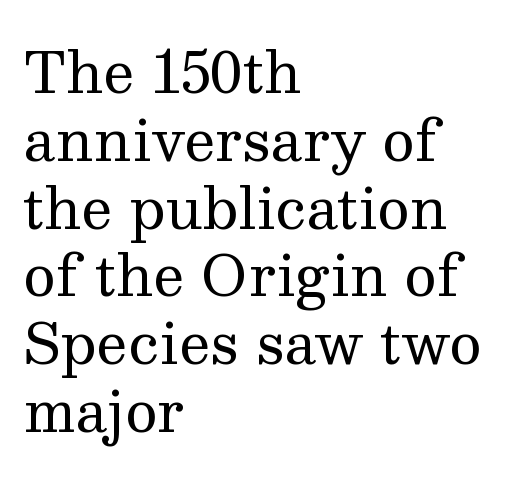
Q: Is the text bold? A: No.
Q: Is the text italic (slanted)? A: No, it is upright.
Q: Is the typeface a serif or a sans-serif typeface? A: Serif.
Q: Is the text underlined? A: No.
Q: How is the paragraph aligned? A: Left-aligned.
Q: Is the spacing between letters normal or unusually wide? A: Normal.
Q: Width (condensed, normal, or wide)? A: Normal.
Q: Stroke contrast? A: Medium.
Q: x-height? A: Medium.
Q: Monospaced? A: No.
